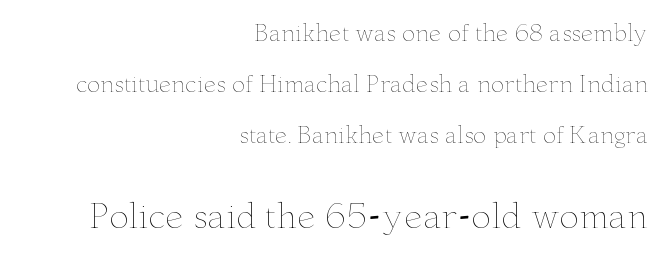
The image shows 33 px thin, wide type, upright; set right-aligned, loose line spacing (2.31x), normal letter spacing, not underlined; the second (bottom) block is 1.5x larger; low stroke contrast and a small x-height.
